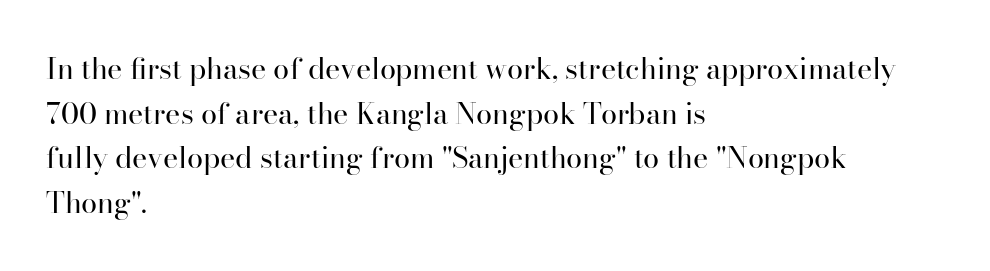
This sample has the flowing, uneven cadence of proportional lettering. Every character sits straight up, as roman type does. Does extra space separate the letters? No, they use regular spacing. No heavy texture on the line: the type isn't bold.
